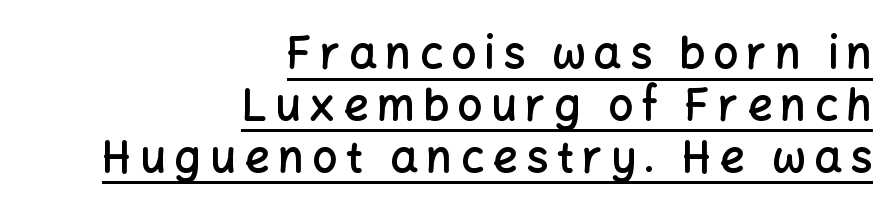
The image shows 44 px semibold sans-serif type, upright; set right-aligned, line spacing 1.18x, underlined; low stroke contrast and a medium x-height.
